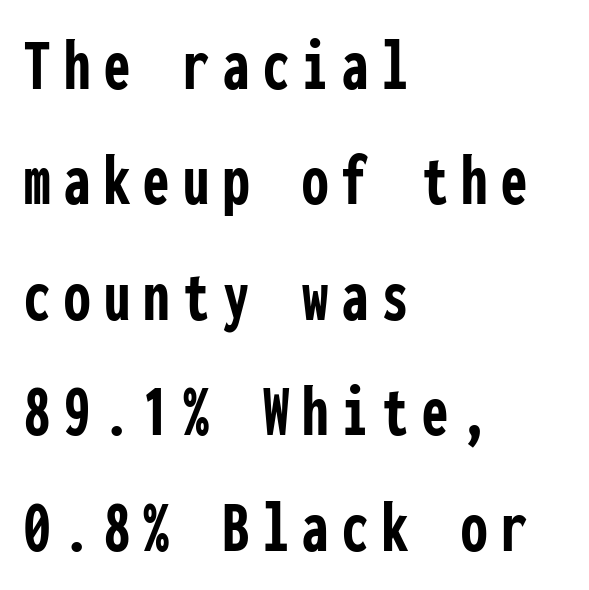
Q: Is the text bold? A: Yes.
Q: Is the text italic (slanted)? A: No, it is upright.
Q: Is the typeface a serif or a sans-serif typeface? A: Sans-serif.
Q: Is the text underlined? A: No.
Q: How is the paragraph aligned? A: Left-aligned.
Q: Is the spacing between lines tight, normal or loose? A: Normal.
Q: Width (condensed, normal, or wide)? A: Condensed.
Q: Stroke contrast? A: Low.
Q: x-height? A: Medium.
Q: Monospaced? A: Yes.
